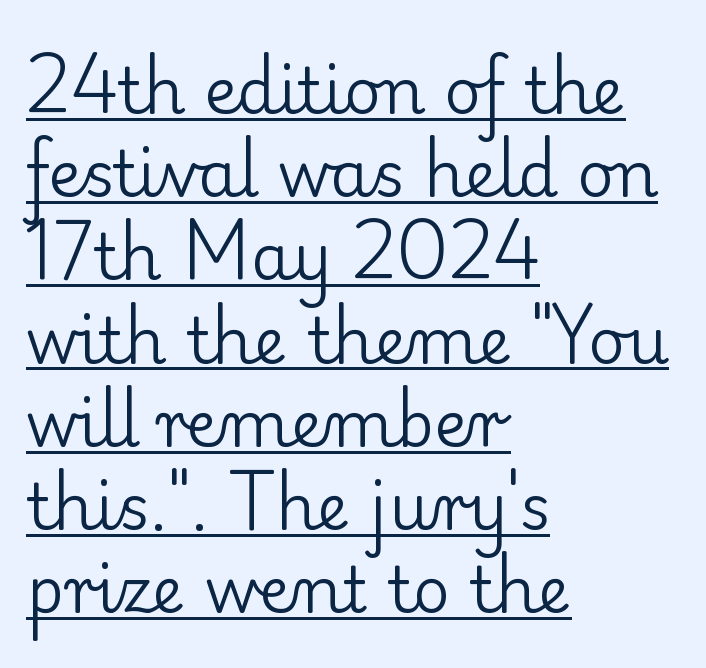
Q: Is the text bold? A: No.
Q: Is the text italic (slanted)? A: No, it is upright.
Q: Is the typeface a serif or a sans-serif typeface? A: Serif.
Q: Is the text underlined? A: Yes.
Q: How is the paragraph aligned? A: Left-aligned.
Q: Is the spacing between letters normal or unusually wide? A: Normal.
Q: Is the spacing between lines tight, normal or loose? A: Normal.
Q: Width (condensed, normal, or wide)? A: Normal.
Q: Stroke contrast? A: Low.
Q: x-height? A: Small.
Q: Monospaced? A: No.
